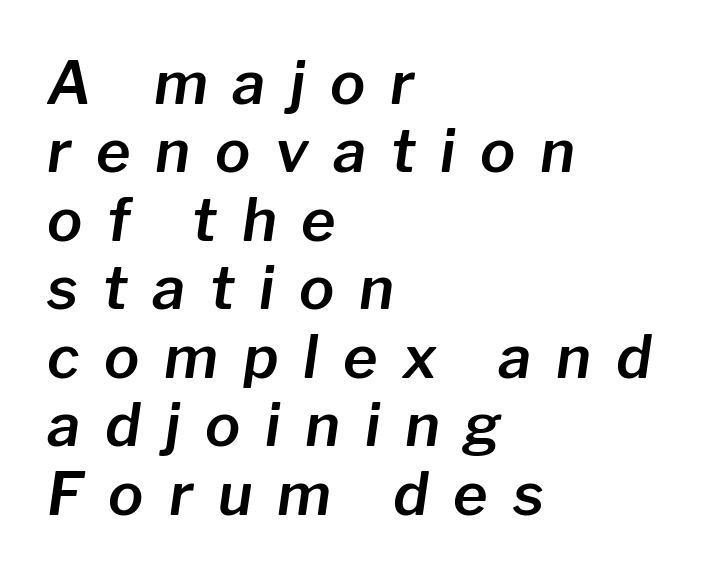
{"italic": "yes", "lean": "right", "slant_degrees": 8, "width": "normal", "stroke_contrast": "low", "x_height": "medium", "monospaced": "no", "underline": "no", "align": "left", "line_spacing_ratio": 1.16, "letter_spacing": "wide", "letter_spacing_em": 0.42, "glyph_px": 59}
